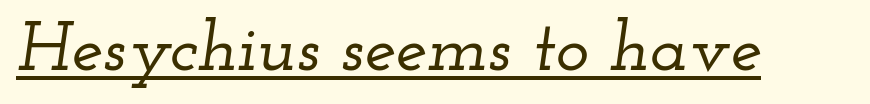
{"serif": "yes", "italic": "yes", "lean": "right", "slant_degrees": 12, "width": "wide", "stroke_contrast": "low", "x_height": "small", "monospaced": "no", "underline": "yes", "letter_spacing": "normal", "letter_spacing_em": 0.0, "glyph_px": 71}
